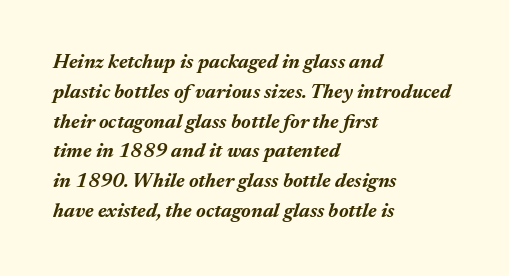
{"italic": "yes", "lean": "right", "slant_degrees": 17, "bold": "yes", "underline": "no", "align": "left", "line_spacing": "normal", "line_spacing_ratio": 1.49, "letter_spacing": "normal", "letter_spacing_em": 0.0, "glyph_px": 20}
